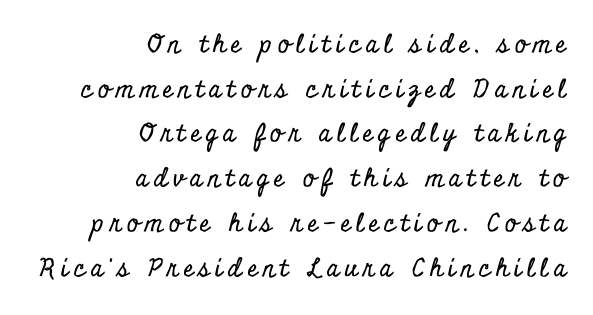
Unmarked baselines from the first word to the last. A typesetter would call this heavily tracked-out type. Compared with a flush-left layout, this one pins lines to the opposite, right side.
